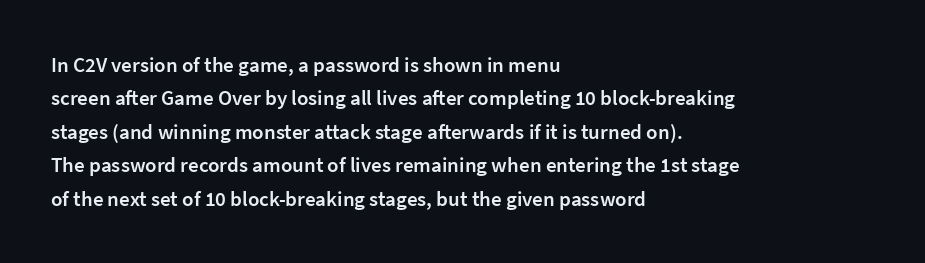
Typographic density is moderately raised because the face is semibold. Letter spacing: default. Vertically, the passage feels balanced, rows spaced as you'd expect. In terms of posture, this sample is upright. These lines stack with their left ends in a neat column.
